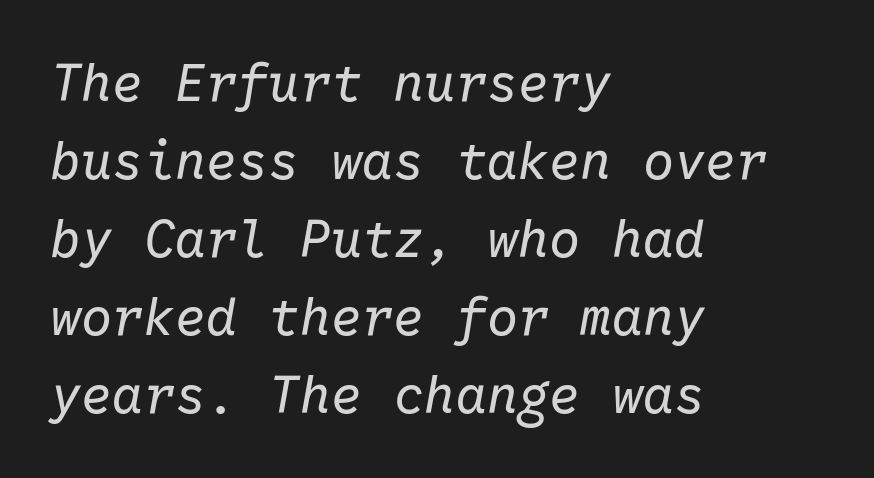
{"italic": "yes", "lean": "right", "slant_degrees": 10, "bold": "no", "weight": "regular", "width": "normal", "stroke_contrast": "low", "x_height": "medium", "monospaced": "yes", "underline": "no", "align": "left", "line_spacing": "normal", "line_spacing_ratio": 1.5, "letter_spacing": "normal", "letter_spacing_em": 0.0, "glyph_px": 52}
